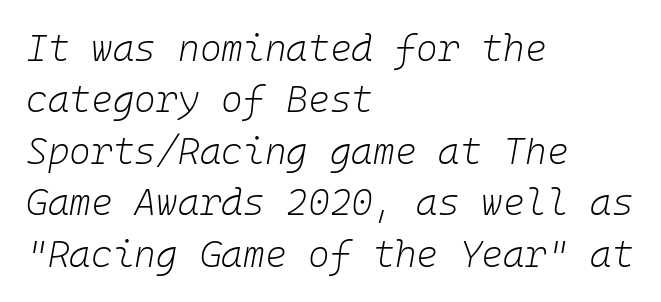
Casual observation: everything's shoved over to the left. Stroke thickness stays within the range of a standard reading face or lighter. Would a proofreader flag this as italicized? Yes. The horizontal fit of the characters is conventional and even.
